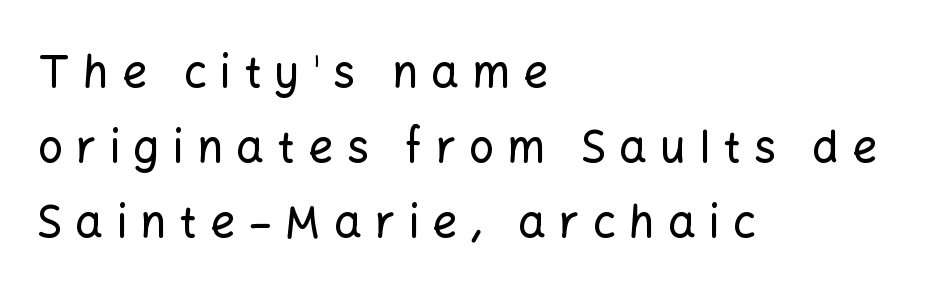
Characters remain perfectly vertical along every line. Only glyphs here, with clear space below each row. How are the letters spaced? Widely, with obvious added tracking. A typesetter would call this leading conventional body-copy spacing. Check where the strokes stop: nothing finishes them off — pure sans.
